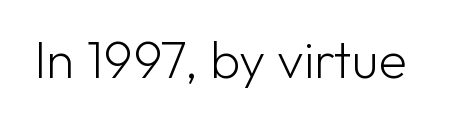
{"serif": "no", "italic": "no", "bold": "no", "weight": "light", "width": "normal", "stroke_contrast": "low", "x_height": "medium", "monospaced": "no", "underline": "no", "letter_spacing": "normal", "letter_spacing_em": 0.0, "glyph_px": 52}
